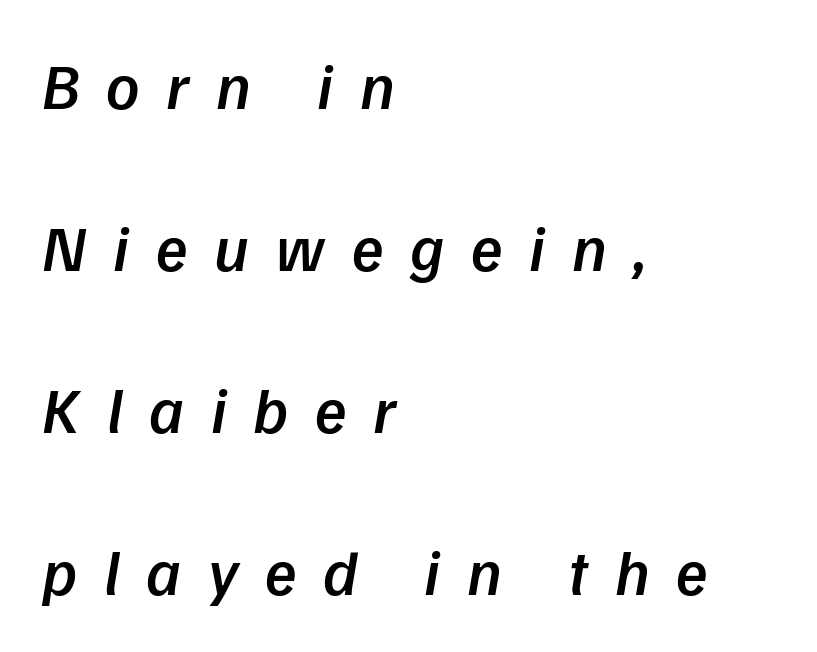
This sample has the flowing, uneven cadence of proportional lettering. Glance below the letters and you will spot only blank space. Italic? Definitely — the glyphs are oblique. Someone cranked the tracking dial way up on this one. Does the weight exceed regular? Yes, but only to semibold. Horizontal bands of white between lines are thick stripes.
